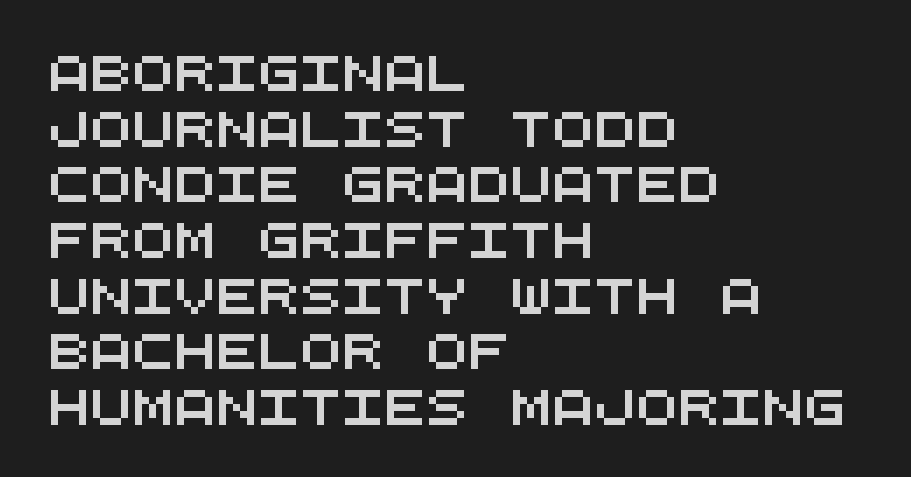
The image shows 35 px wide sans-serif type, monospaced; set left-aligned, normal line spacing (1.59x), normal letter spacing, not underlined; medium stroke contrast and a large x-height.
